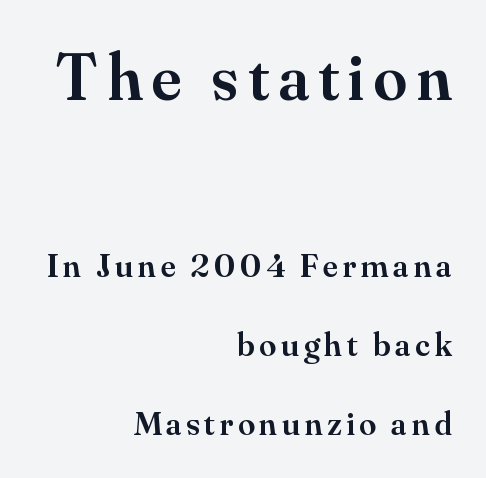
The image shows 67 px semibold serif type, upright; set right-aligned, loose line spacing (2.32x), not underlined; the first (top) block is 1.97x larger; medium stroke contrast and a small x-height.
